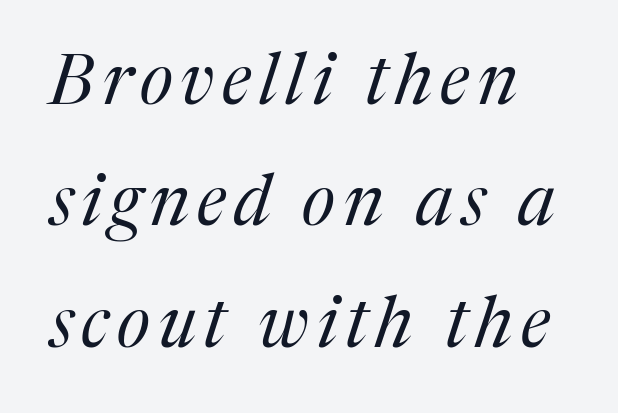
The image shows 71 px regular-weight serif type, italic (leaning right); set line spacing 1.71x, not underlined; medium stroke contrast and a medium x-height.
